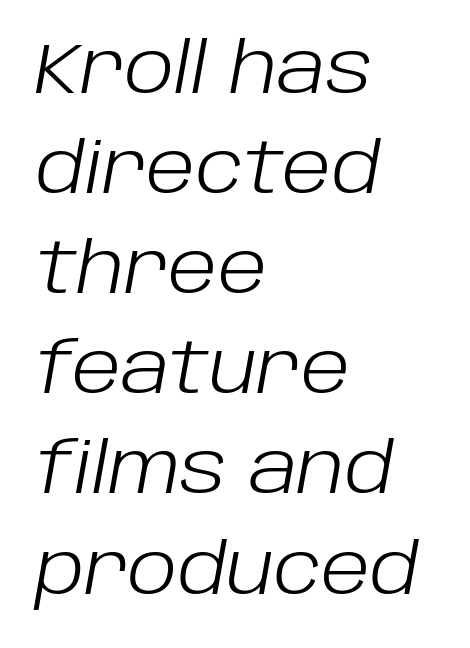
The image shows 71 px light type, italic (leaning right); set left-aligned, normal line spacing (1.41x), normal letter spacing, not underlined; low stroke contrast and a large x-height.
